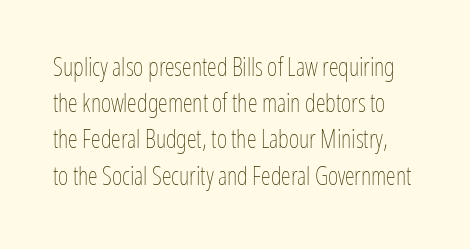
Vertical spacing — default. Weight: not bold — regular or lighter. Posture: vertical. Letter spacing: default. The zone under the glyphs is completely vacant.
